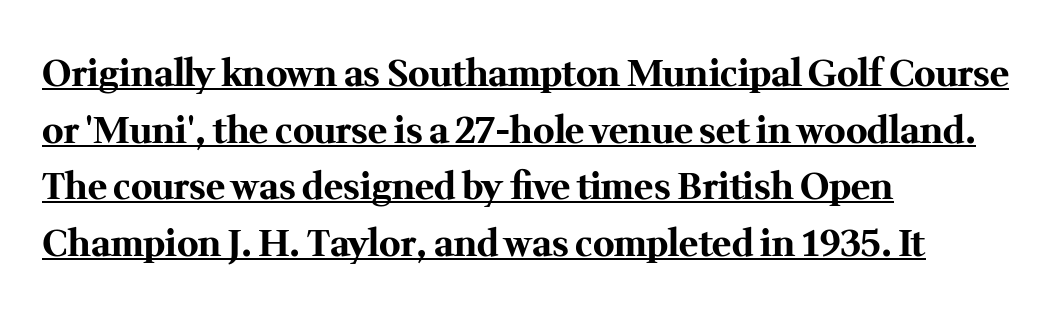
Q: Is the text bold? A: Yes.
Q: Is the text italic (slanted)? A: No, it is upright.
Q: Is the typeface a serif or a sans-serif typeface? A: Serif.
Q: Is the text underlined? A: Yes.
Q: How is the paragraph aligned? A: Left-aligned.
Q: Is the spacing between letters normal or unusually wide? A: Normal.
Q: Is the spacing between lines tight, normal or loose? A: Normal.
Q: Width (condensed, normal, or wide)? A: Normal.
Q: Stroke contrast? A: Medium.
Q: x-height? A: Medium.
Q: Monospaced? A: No.
